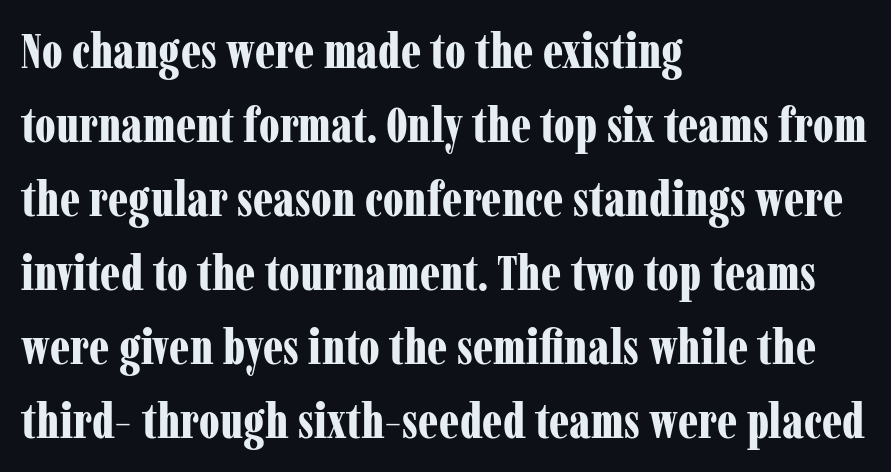
{"serif": "yes", "italic": "no", "bold": "yes", "weight": "bold", "width": "condensed", "stroke_contrast": "low", "x_height": "medium", "monospaced": "no", "underline": "no", "align": "left", "line_spacing": "normal", "line_spacing_ratio": 1.51, "letter_spacing": "normal", "letter_spacing_em": 0.0, "glyph_px": 49}
